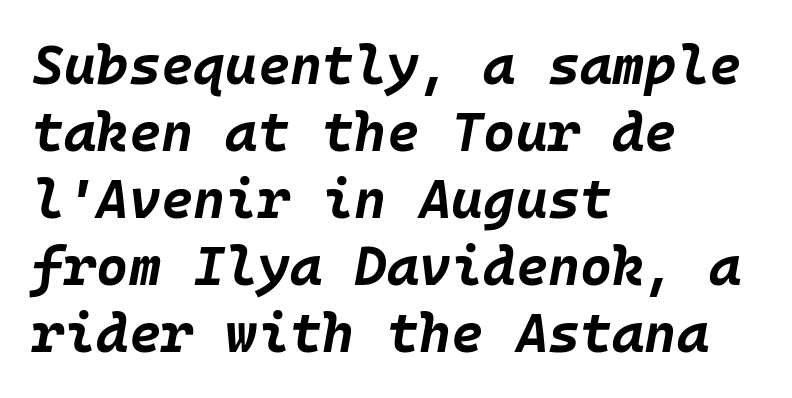
{"italic": "yes", "lean": "right", "slant_degrees": 10, "bold": "yes", "weight": "bold", "width": "normal", "stroke_contrast": "low", "x_height": "large", "underline": "no", "align": "left", "line_spacing_ratio": 1.22, "letter_spacing": "normal", "letter_spacing_em": 0.0, "glyph_px": 55}
